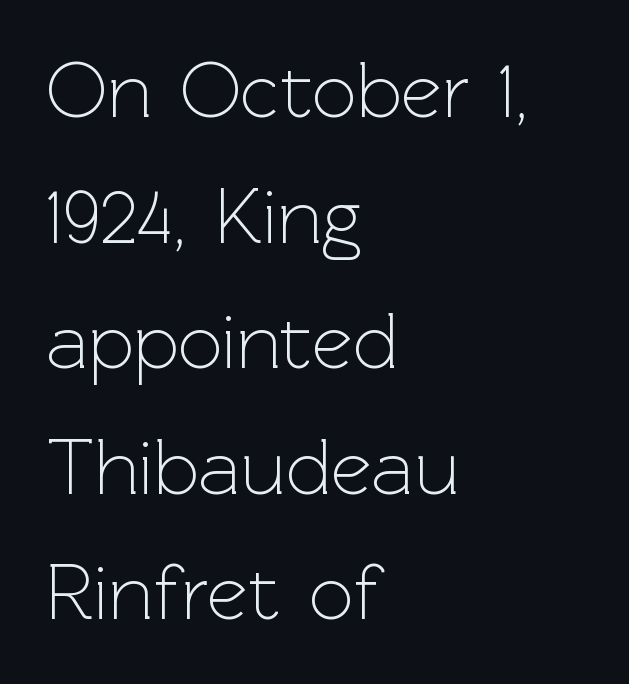
Q: Is the text bold? A: No.
Q: Is the text italic (slanted)? A: No, it is upright.
Q: Is the typeface a serif or a sans-serif typeface? A: Sans-serif.
Q: Is the text underlined? A: No.
Q: How is the paragraph aligned? A: Left-aligned.
Q: Is the spacing between letters normal or unusually wide? A: Normal.
Q: Is the spacing between lines tight, normal or loose? A: Normal.
Q: Width (condensed, normal, or wide)? A: Normal.
Q: x-height? A: Medium.
Q: Monospaced? A: No.
